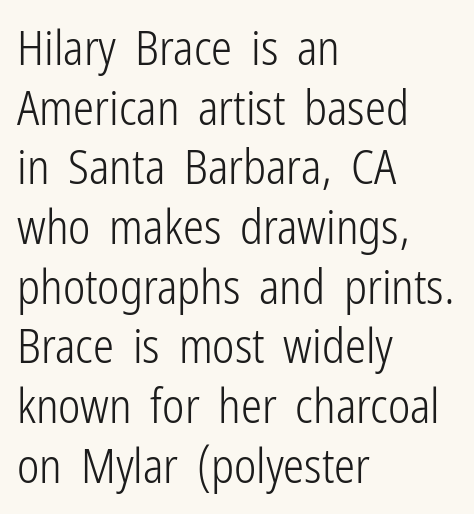
Weight class: somewhere from thin through regular. If you measured baseline to baseline, you'd find a middling distance. Unmarked baselines from the first word to the last. Are there feet on the stems? There aren't — it's a sans. Upright lettering throughout. Looks like regular typesetting: each glyph gets only the width it needs.
